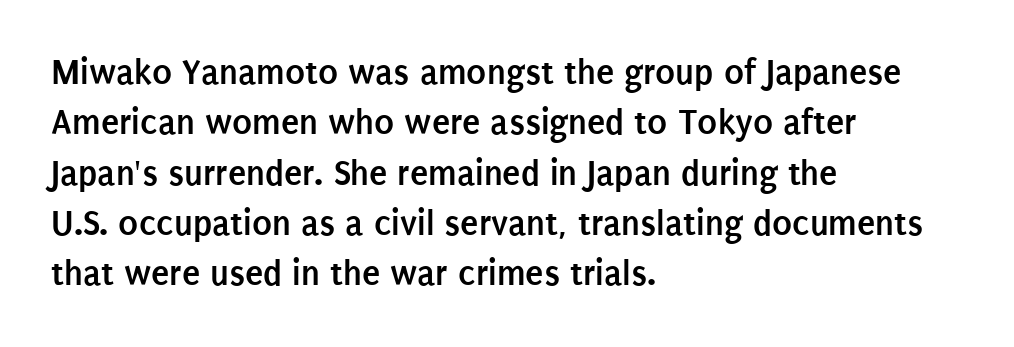
The designer went with a sans here, leaving each stem footless. In terms of posture, this sample is upright. Every letter is thick-stroked: bold, no question. Varying glyph widths throughout — classic text-font behaviour.
